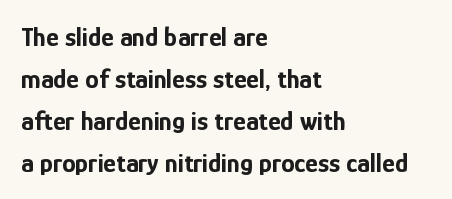
{"italic": "no", "bold": "yes", "underline": "no", "align": "left", "line_spacing": "normal", "line_spacing_ratio": 1.55, "letter_spacing": "normal", "letter_spacing_em": 0.0, "glyph_px": 27}
